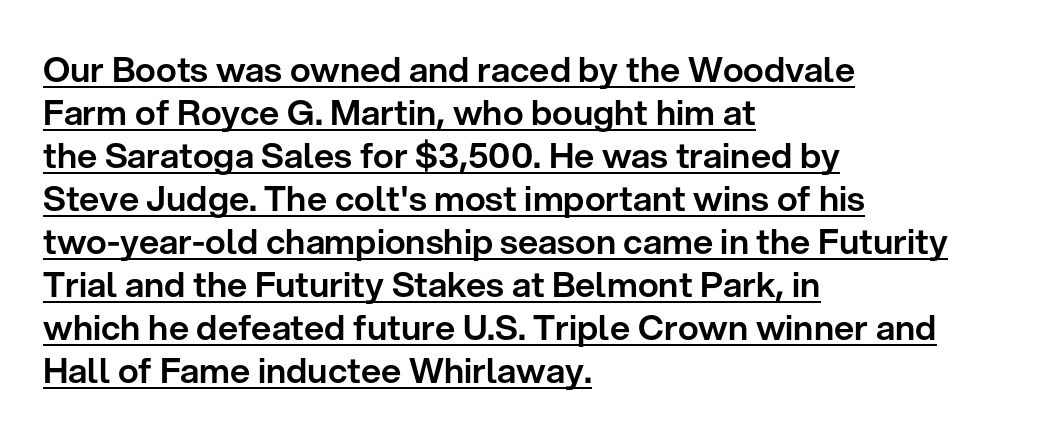
The image shows 35 px sans-serif type, upright; set left-aligned, line spacing 1.23x, normal letter spacing, underlined; low stroke contrast and a medium x-height.
